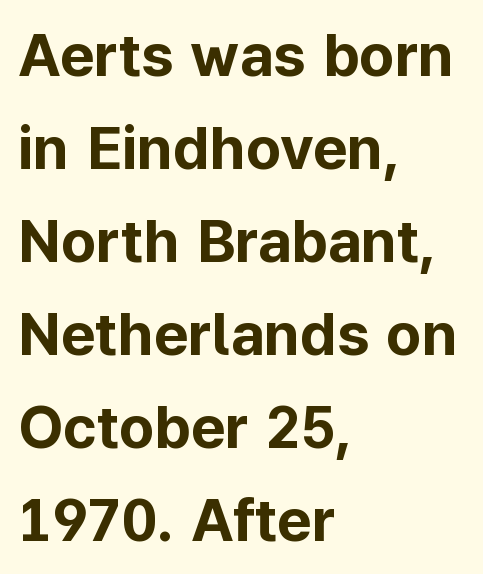
The image shows 60 px bold sans-serif type, upright; set left-aligned, normal line spacing (1.55x), normal letter spacing, not underlined; low stroke contrast and a medium x-height.
